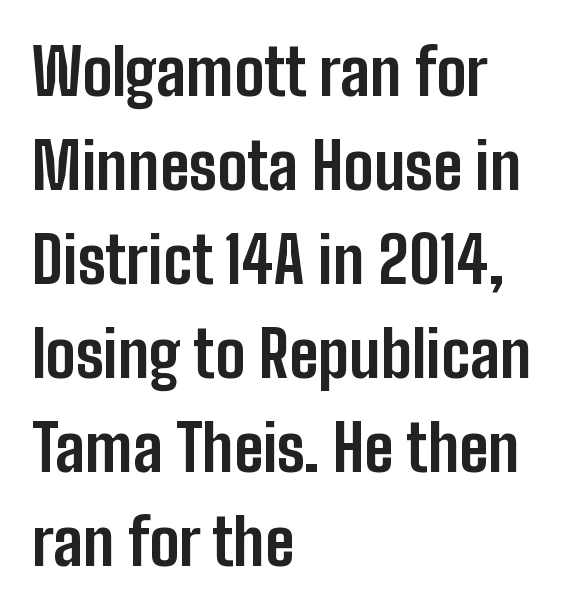
{"serif": "no", "italic": "no", "bold": "yes", "weight": "bold", "width": "condensed", "stroke_contrast": "low", "x_height": "medium", "monospaced": "no", "underline": "no", "align": "left", "line_spacing": "normal", "line_spacing_ratio": 1.47, "letter_spacing": "normal", "letter_spacing_em": 0.0, "glyph_px": 64}
